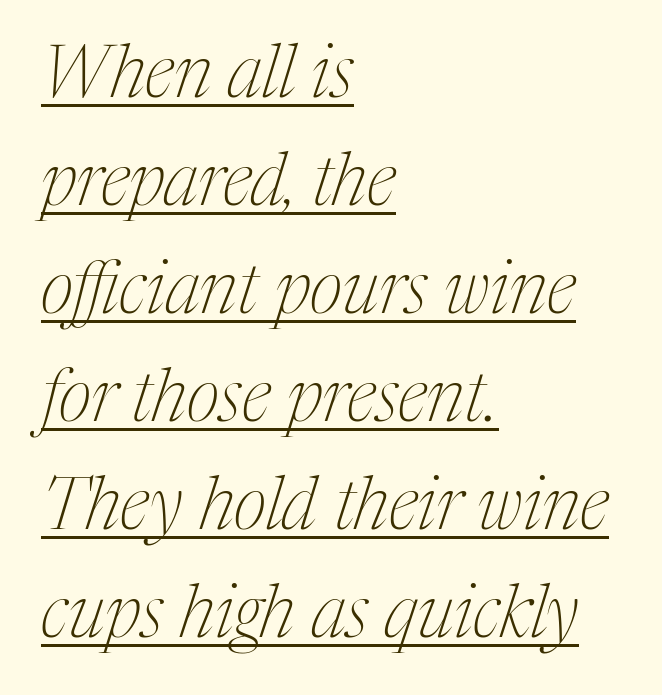
The image shows 72 px thin, condensed serif type, italic (leaning right); set left-aligned, normal line spacing (1.5x), normal letter spacing, underlined; medium stroke contrast and a medium x-height.
